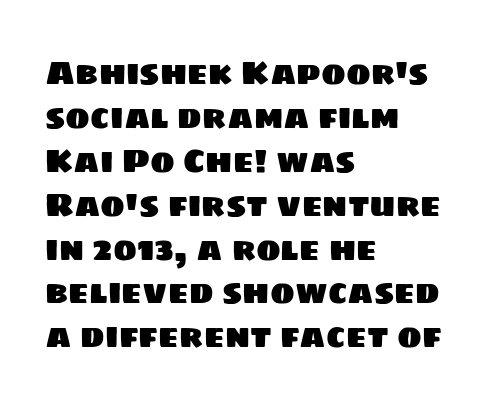
Q: Is the typeface a serif or a sans-serif typeface? A: Sans-serif.
Q: Is the text underlined? A: No.
Q: How is the paragraph aligned? A: Left-aligned.
Q: Is the spacing between letters normal or unusually wide? A: Normal.
Q: Is the spacing between lines tight, normal or loose? A: Normal.
Q: Width (condensed, normal, or wide)? A: Normal.
Q: Stroke contrast? A: Low.
Q: x-height? A: Large.
Q: Monospaced? A: No.
